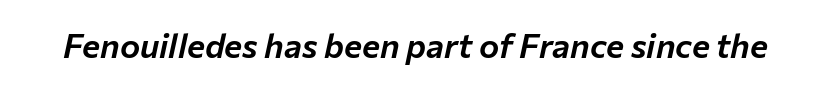
Looking at the ascenders, they clearly lean. Varying glyph widths throughout — classic text-font behaviour. Tracking here is standard; glyphs follow each other at the usual distance. The string is rendered with underlining switched off.
